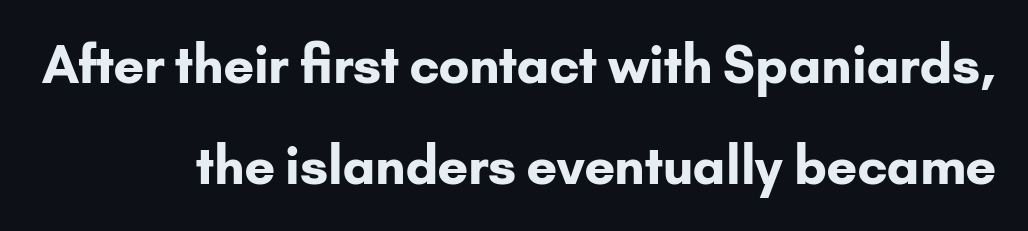
Q: Is the text bold? A: Yes.
Q: Is the text italic (slanted)? A: No, it is upright.
Q: Is the typeface a serif or a sans-serif typeface? A: Sans-serif.
Q: Is the text underlined? A: No.
Q: Is the spacing between letters normal or unusually wide? A: Normal.
Q: Is the spacing between lines tight, normal or loose? A: Loose.
Q: Width (condensed, normal, or wide)? A: Normal.
Q: Stroke contrast? A: Low.
Q: x-height? A: Small.
Q: Monospaced? A: No.
